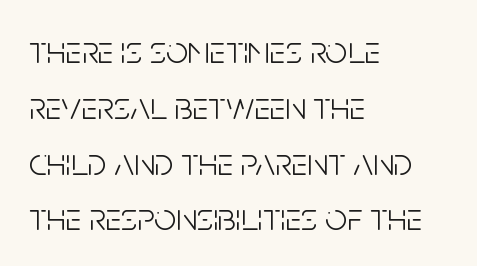
Q: Is the text bold? A: No.
Q: Is the text italic (slanted)? A: No, it is upright.
Q: Is the typeface a serif or a sans-serif typeface? A: Sans-serif.
Q: Is the text underlined? A: No.
Q: How is the paragraph aligned? A: Left-aligned.
Q: Is the spacing between letters normal or unusually wide? A: Normal.
Q: Is the spacing between lines tight, normal or loose? A: Normal.
Q: Width (condensed, normal, or wide)? A: Condensed.
Q: Stroke contrast? A: Low.
Q: x-height? A: Large.
Q: Monospaced? A: No.
